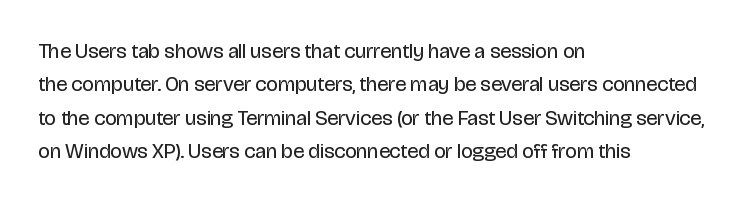
Q: Is the text bold? A: No.
Q: Is the text italic (slanted)? A: No, it is upright.
Q: Is the text underlined? A: No.
Q: How is the paragraph aligned? A: Left-aligned.
Q: Is the spacing between letters normal or unusually wide? A: Normal.
Q: Is the spacing between lines tight, normal or loose? A: Normal.
